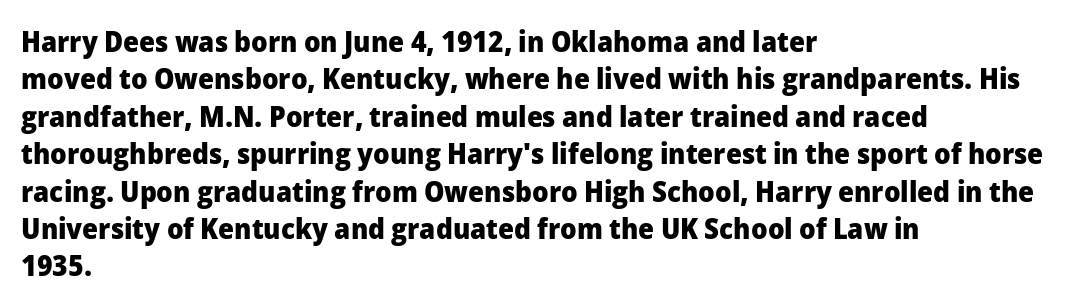
This rendering leaves character spacing at its baseline value. Posture: vertical. A typesetter would call this proportional, since set widths differ per character. These lines stack with their left ends in a neat column. Only glyphs here, with clear space below each row. A typesetter would label this face a sans.
